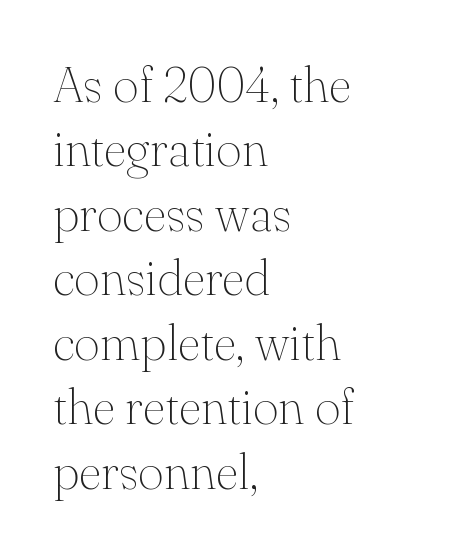
Every character sits straight up, as roman type does. Honestly, there is no underline to notice here at all. The ragged edge is on the right, which tells us the setting is flush left. The space between consecutive lines is moderate. Varying glyph widths throughout — classic text-font behaviour. Think standard paragraph weight, or any step lighter than that.
